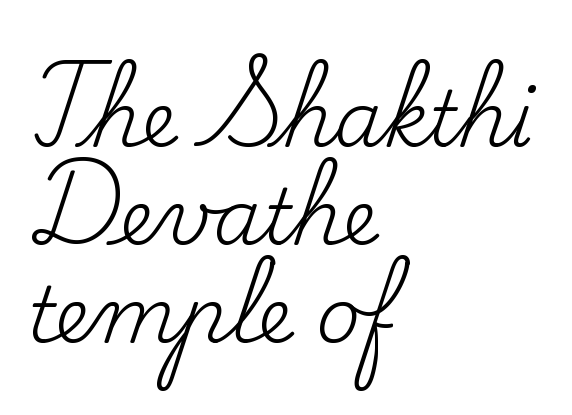
The image shows 77 px regular-weight serif type; set left-aligned, normal line spacing (1.27x), normal letter spacing, not underlined; low stroke contrast and a small x-height.
